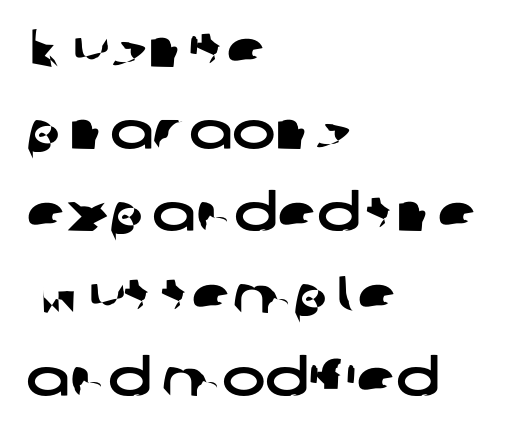
Q: Is the typeface a serif or a sans-serif typeface? A: Sans-serif.
Q: Is the text underlined? A: No.
Q: How is the paragraph aligned? A: Left-aligned.
Q: Is the spacing between letters normal or unusually wide? A: Normal.
Q: Is the spacing between lines tight, normal or loose? A: Normal.
Q: Width (condensed, normal, or wide)? A: Wide.
Q: Stroke contrast? A: Low.
Q: x-height? A: Medium.
Q: Monospaced? A: No.
